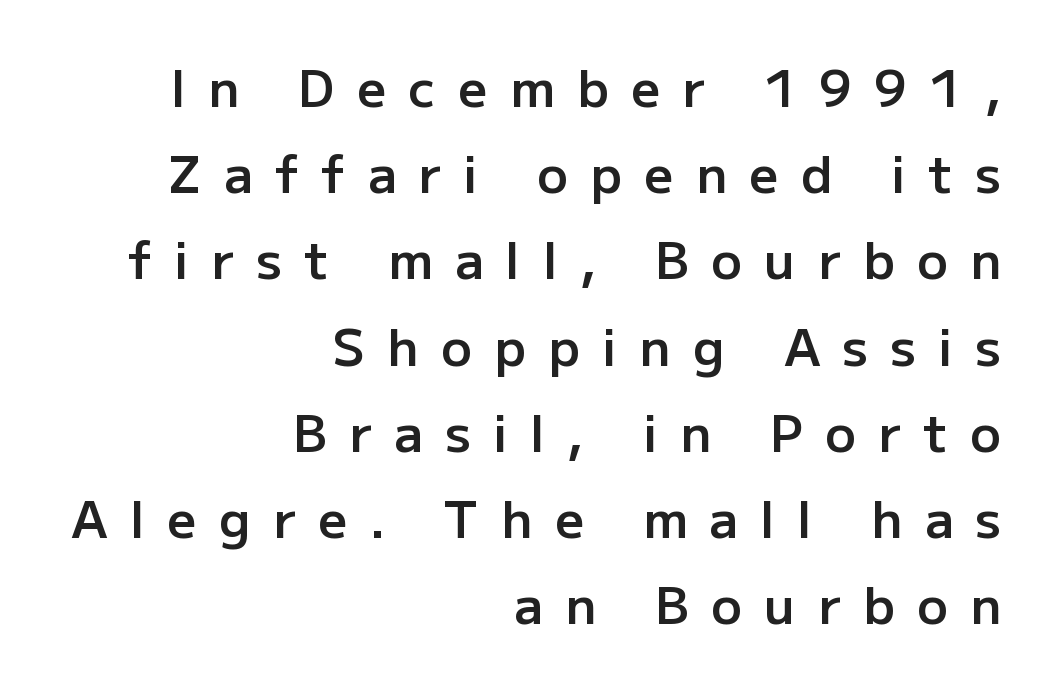
The image shows 51 px semibold sans-serif type, upright; set right-aligned, normal line spacing (1.69x), unusually wide letter spacing (+0.44 em), not underlined; low stroke contrast and a medium x-height.
